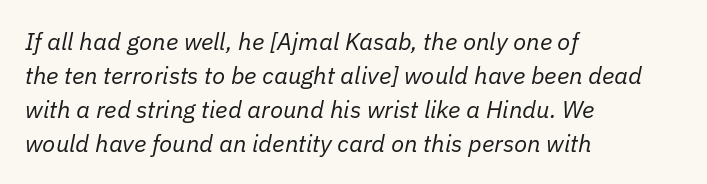
The image shows 24 px text type, italic (leaning right); set left-aligned, normal line spacing (1.41x), normal letter spacing, not underlined.
